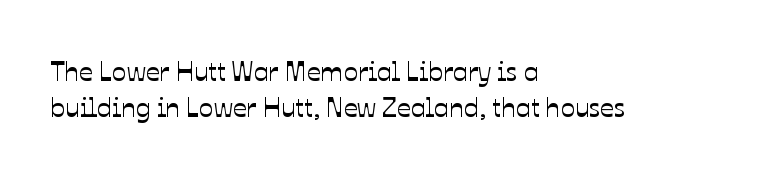
{"italic": "no", "underline": "no", "align": "left", "line_spacing": "normal", "line_spacing_ratio": 1.32, "letter_spacing": "normal", "letter_spacing_em": 0.0, "glyph_px": 27}
